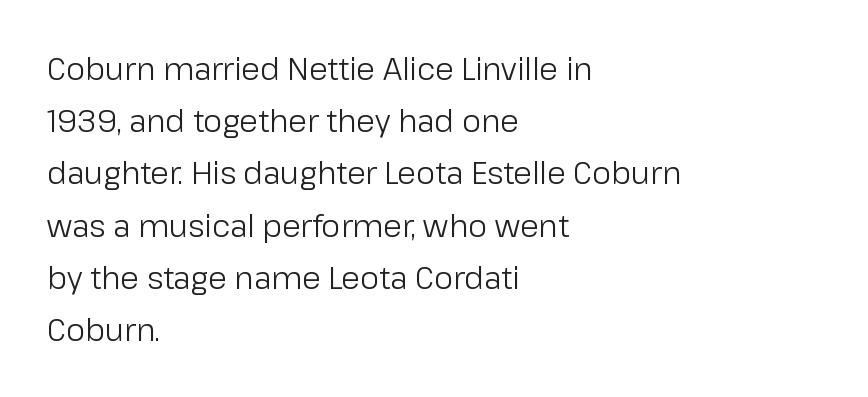
Q: Is the text bold? A: No.
Q: Is the text italic (slanted)? A: No, it is upright.
Q: Is the typeface a serif or a sans-serif typeface? A: Sans-serif.
Q: Is the text underlined? A: No.
Q: How is the paragraph aligned? A: Left-aligned.
Q: Is the spacing between letters normal or unusually wide? A: Normal.
Q: Width (condensed, normal, or wide)? A: Normal.
Q: Stroke contrast? A: Low.
Q: x-height? A: Medium.
Q: Monospaced? A: No.
